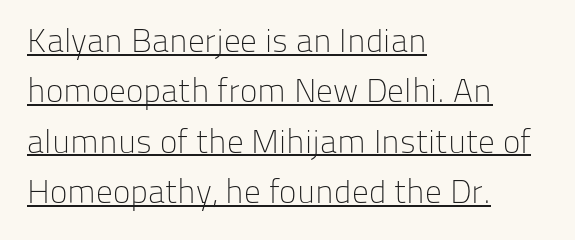
{"serif": "no", "italic": "no", "bold": "no", "weight": "light", "width": "normal", "stroke_contrast": "low", "x_height": "medium", "monospaced": "no", "underline": "yes", "align": "left", "line_spacing": "normal", "line_spacing_ratio": 1.53, "letter_spacing": "normal", "letter_spacing_em": 0.0, "glyph_px": 33}
